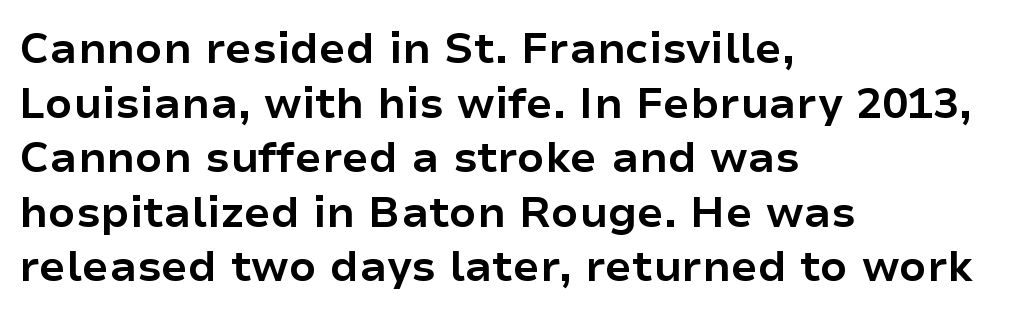
Look at the bottom of the vertical strokes: they stop flat, with no serifs. Alignment: flush left. Horizontal bands of white between lines are of average thickness. Think of a printed novel: that variable character pitch is what you see here.
